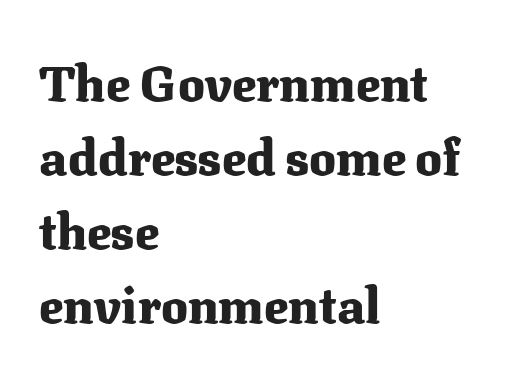
{"serif": "yes", "italic": "no", "bold": "yes", "weight": "heavy", "width": "normal", "stroke_contrast": "medium", "x_height": "medium", "monospaced": "no", "underline": "no", "align": "left", "line_spacing": "normal", "line_spacing_ratio": 1.48, "letter_spacing": "normal", "letter_spacing_em": 0.0, "glyph_px": 50}
